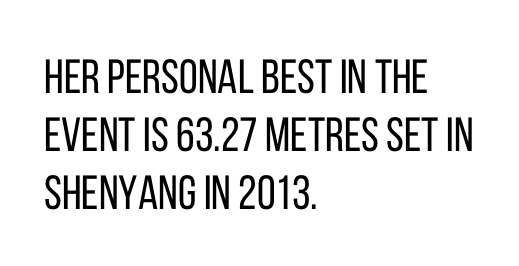
The image shows 48 px regular-weight, condensed sans-serif type, upright; set left-aligned, line spacing 1.21x, normal letter spacing, not underlined; low stroke contrast and a large x-height.
